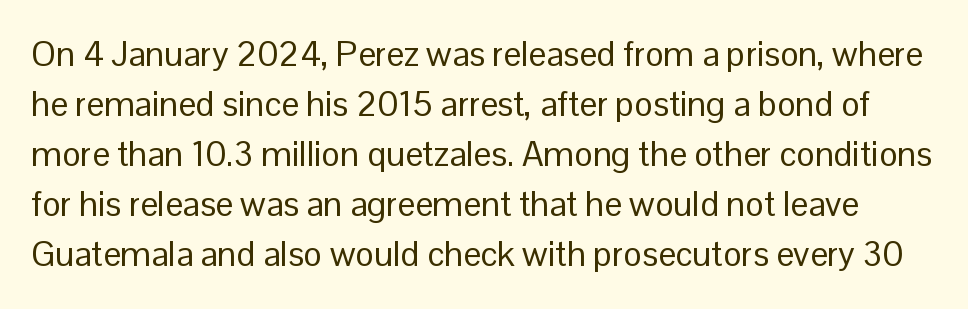
Is the stroke heavy? The answer is a plain regular-or-lighter. Regarding serifs, this sample does without them. Bare-footed words on every line. The line texture is even and compact thanks to regular tracking. This is the regular roman posture of the typeface. Think of a printed novel: that variable character pitch is what you see here.
